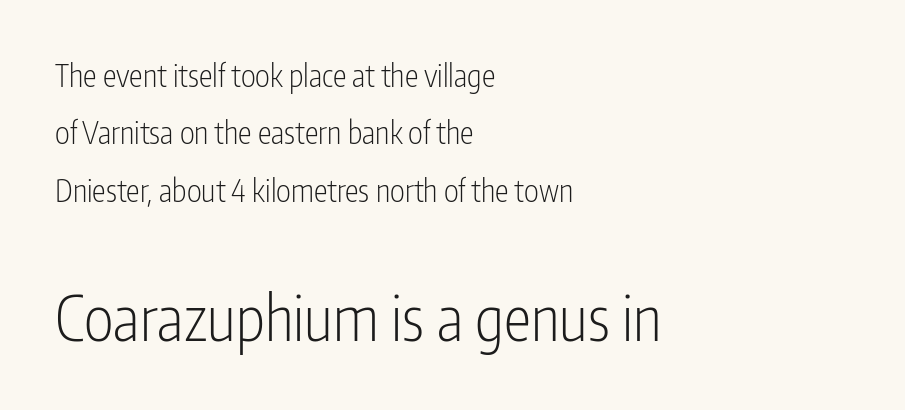
{"serif": "no", "italic": "no", "bold": "no", "weight": "light", "width": "condensed", "stroke_contrast": "low", "x_height": "medium", "monospaced": "no", "underline": "no", "align": "left", "line_spacing_ratio": 1.85, "letter_spacing": "normal", "letter_spacing_em": 0.0, "larger_block": "second", "size_ratio": 2.0, "glyph_px": 62}
